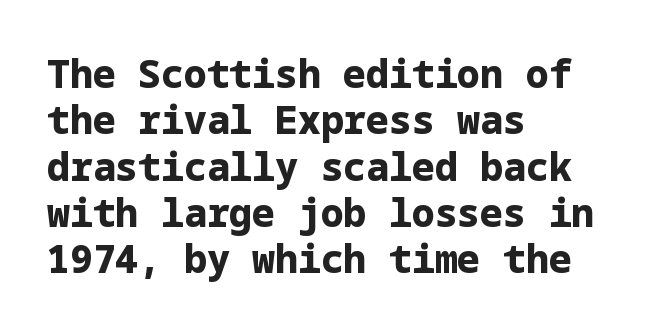
Q: Is the text bold? A: Yes.
Q: Is the text italic (slanted)? A: No, it is upright.
Q: Is the typeface a serif or a sans-serif typeface? A: Sans-serif.
Q: Is the text underlined? A: No.
Q: How is the paragraph aligned? A: Left-aligned.
Q: Is the spacing between letters normal or unusually wide? A: Normal.
Q: Width (condensed, normal, or wide)? A: Normal.
Q: Stroke contrast? A: Low.
Q: x-height? A: Medium.
